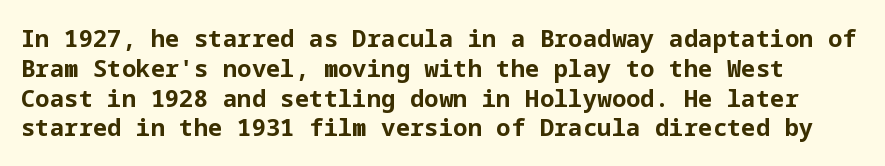
Is the letter spacing exaggerated? No — it looks like the ordinary default. Each glyph is drawn with heavy, bold strokes. The gap between lines stays unmarked. Italic? Not at all — the glyphs are vertical.
